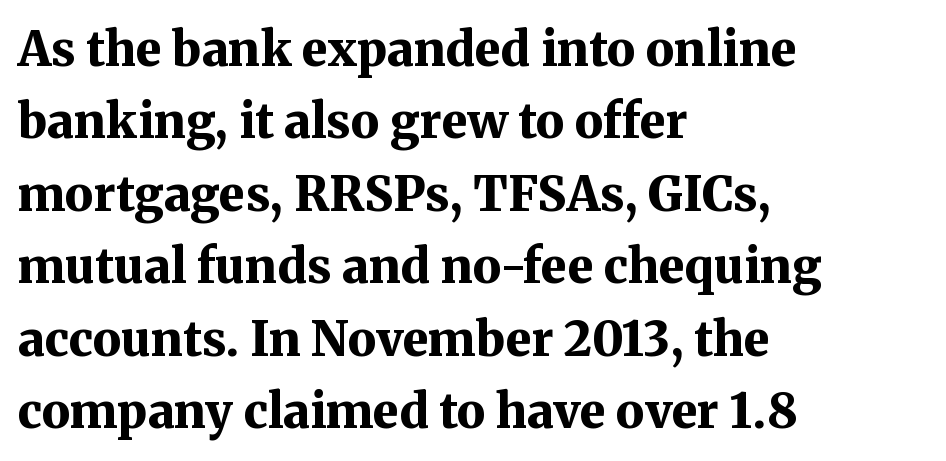
The image shows 48 px bold serif type, upright; set left-aligned, normal line spacing (1.51x), normal letter spacing, not underlined; medium stroke contrast and a medium x-height.
